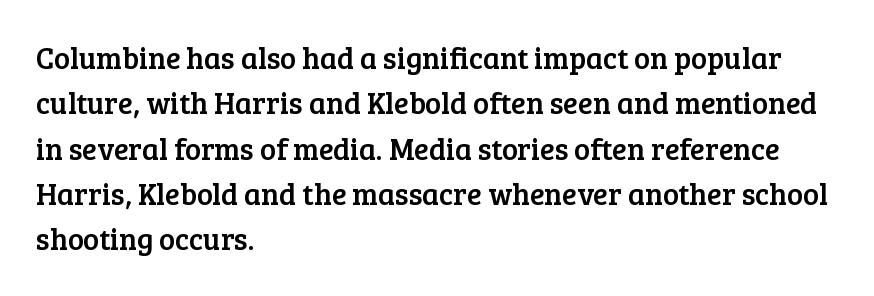
The image shows 30 px serif type, upright; set left-aligned, normal line spacing (1.51x), normal letter spacing, not underlined; low stroke contrast and a medium x-height.
